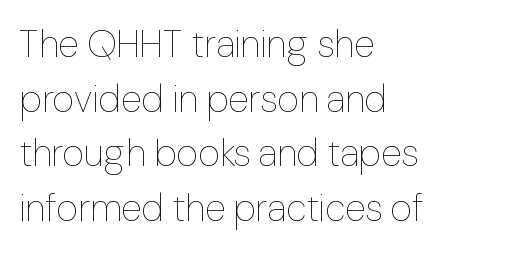
The image shows 38 px thin type, upright; set left-aligned, normal line spacing (1.44x), normal letter spacing, not underlined; low stroke contrast and a medium x-height.
